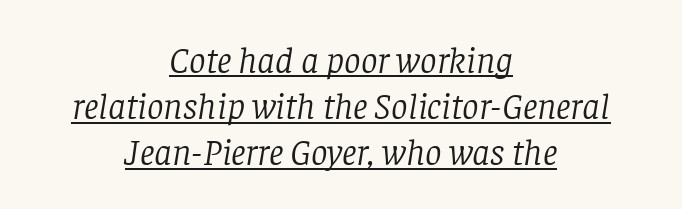
The image shows 37 px light serif type, italic (leaning right); set centered, normal line spacing (1.25x), normal letter spacing, underlined; low stroke contrast and a large x-height.
